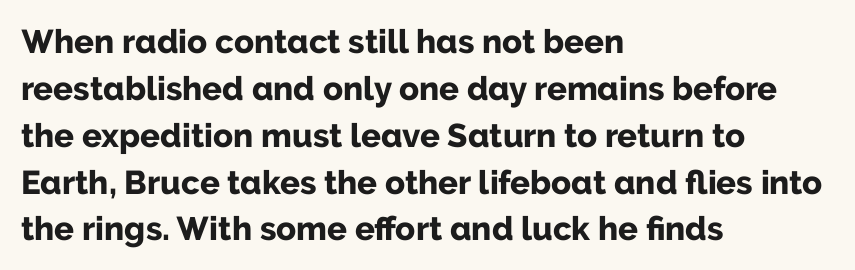
Typographically, this falls in the sans-serif category. Tall strokes in this sample are plumb rather than angled. Unmarked baselines from the first word to the last. Alignment: flush left. The strokes are fattened all the way to bold.
